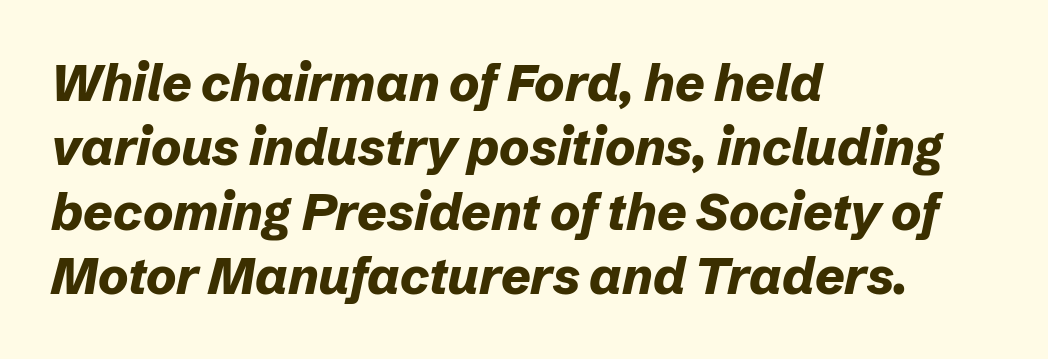
The image shows 51 px bold type, italic (leaning right); set left-aligned, normal line spacing (1.26x), normal letter spacing, not underlined; low stroke contrast and a medium x-height.
